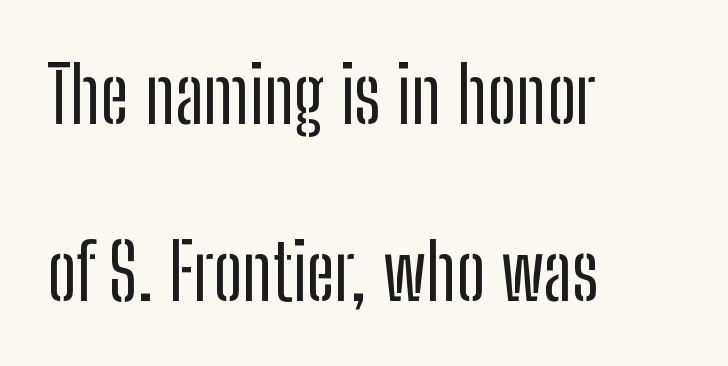
Q: Is the text italic (slanted)? A: No, it is upright.
Q: Is the typeface a serif or a sans-serif typeface? A: Sans-serif.
Q: Is the text underlined? A: No.
Q: How is the paragraph aligned? A: Left-aligned.
Q: Is the spacing between letters normal or unusually wide? A: Normal.
Q: Is the spacing between lines tight, normal or loose? A: Loose.
Q: Width (condensed, normal, or wide)? A: Condensed.
Q: Stroke contrast? A: Low.
Q: x-height? A: Medium.
Q: Monospaced? A: No.
